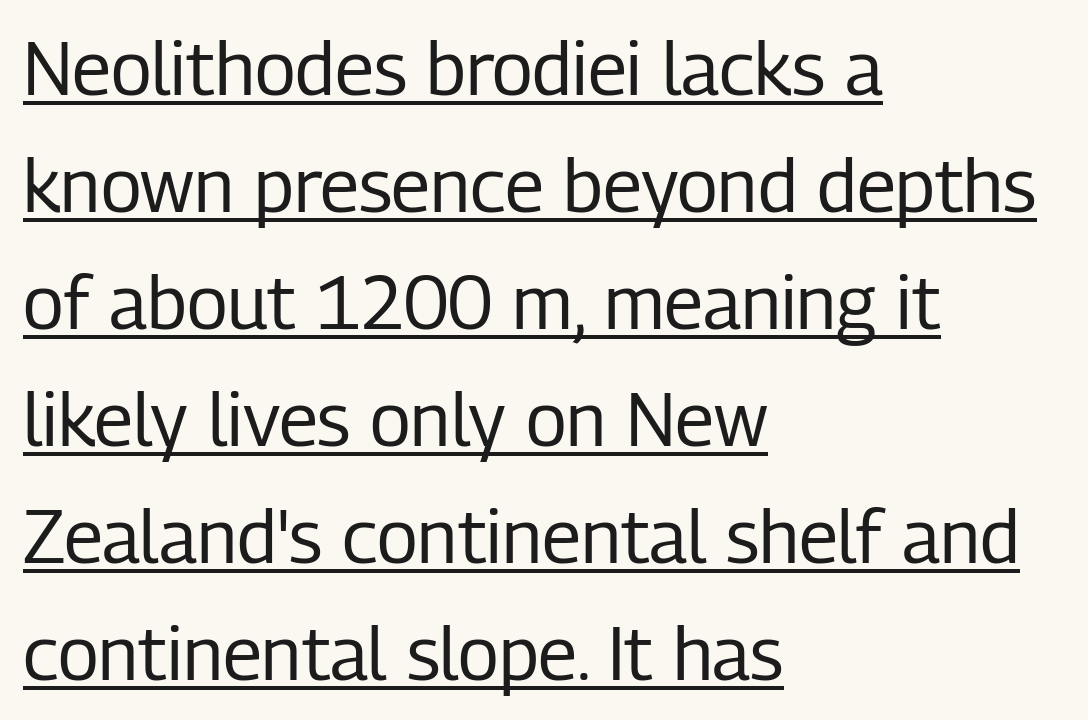
The image shows 74 px regular-weight, condensed sans-serif type, upright; set left-aligned, normal line spacing (1.58x), normal letter spacing, underlined; low stroke contrast and a medium x-height.
